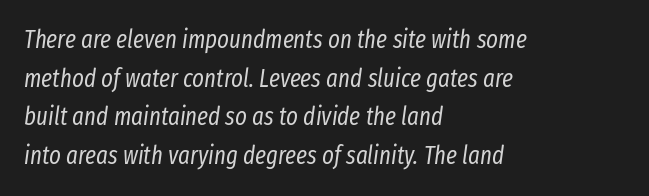
Q: Is the text bold? A: No.
Q: Is the text italic (slanted)? A: Yes, it leans right by about 8 degrees.
Q: Is the text underlined? A: No.
Q: How is the paragraph aligned? A: Left-aligned.
Q: Is the spacing between letters normal or unusually wide? A: Normal.
Q: Is the spacing between lines tight, normal or loose? A: Normal.
